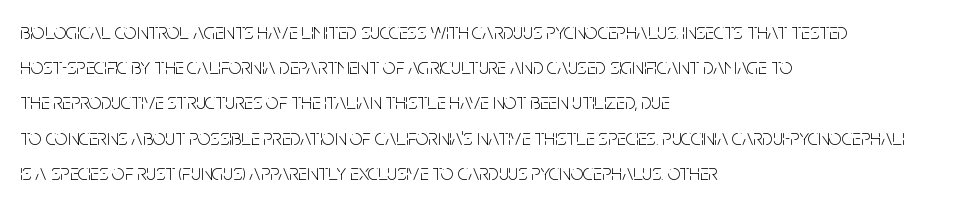
{"italic": "no", "bold": "no", "underline": "no", "align": "left", "line_spacing": "normal", "line_spacing_ratio": 1.6, "letter_spacing": "normal", "letter_spacing_em": 0.0, "glyph_px": 22}
